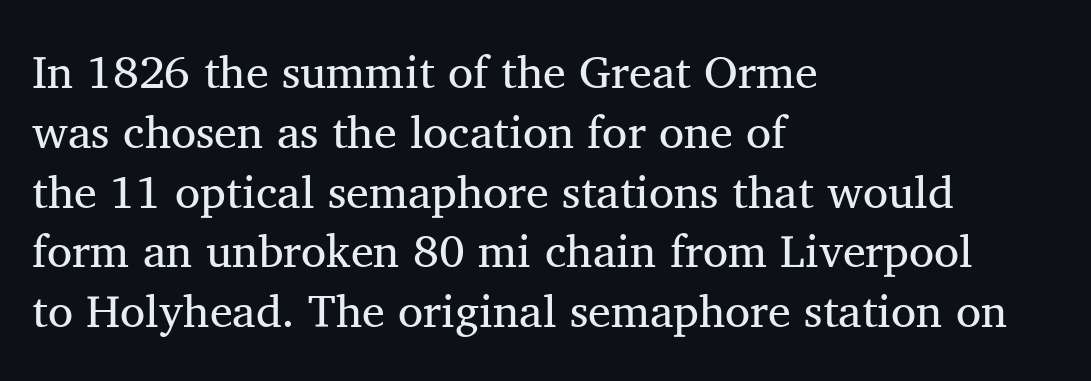
Q: Is the text bold? A: No.
Q: Is the text italic (slanted)? A: No, it is upright.
Q: Is the typeface a serif or a sans-serif typeface? A: Serif.
Q: Is the text underlined? A: No.
Q: How is the paragraph aligned? A: Left-aligned.
Q: Is the spacing between letters normal or unusually wide? A: Normal.
Q: Is the spacing between lines tight, normal or loose? A: Normal.
Q: Width (condensed, normal, or wide)? A: Normal.
Q: Stroke contrast? A: Medium.
Q: x-height? A: Medium.
Q: Monospaced? A: No.
